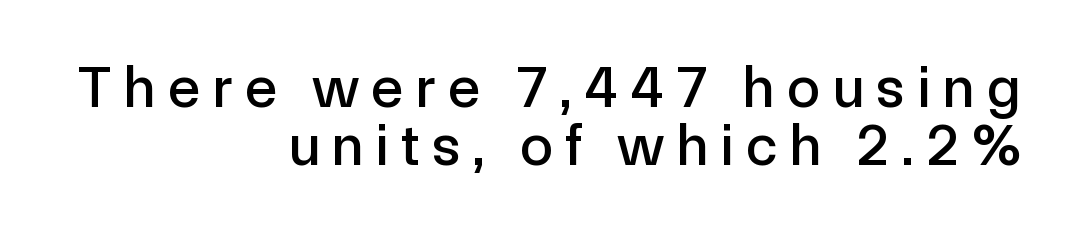
Rendered with straight, roman letterforms. What kind of face is this? One without serifs — a sans. Right-aligned paragraph, ragged on the left. The tracking jumps out immediately: characters are airy and widely separated.
